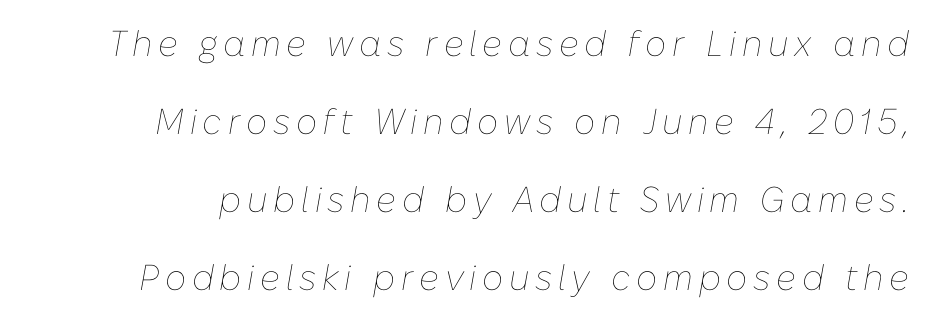
The image shows 36 px thin type, italic (leaning right); set loose line spacing (2.17x), not underlined; low stroke contrast and a medium x-height.
